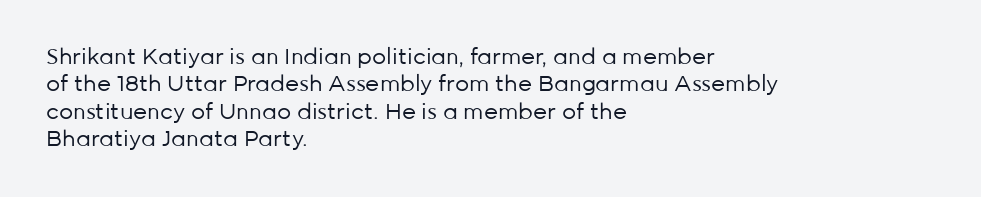
{"italic": "no", "bold": "no", "underline": "no", "align": "left", "line_spacing_ratio": 1.24, "letter_spacing": "normal", "letter_spacing_em": 0.0, "glyph_px": 22}
